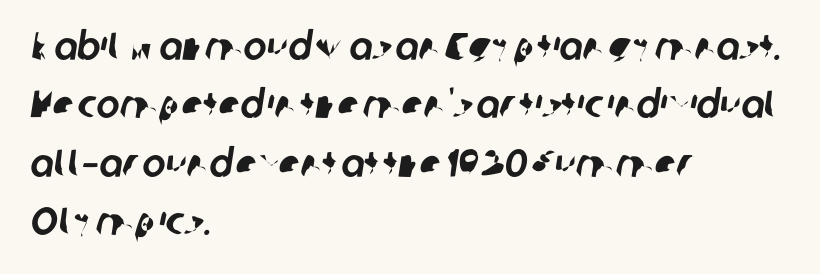
{"serif": "no", "width": "normal", "stroke_contrast": "low", "x_height": "medium", "monospaced": "no", "underline": "no", "align": "left", "line_spacing": "normal", "line_spacing_ratio": 1.5, "letter_spacing": "normal", "letter_spacing_em": 0.0, "glyph_px": 39}
